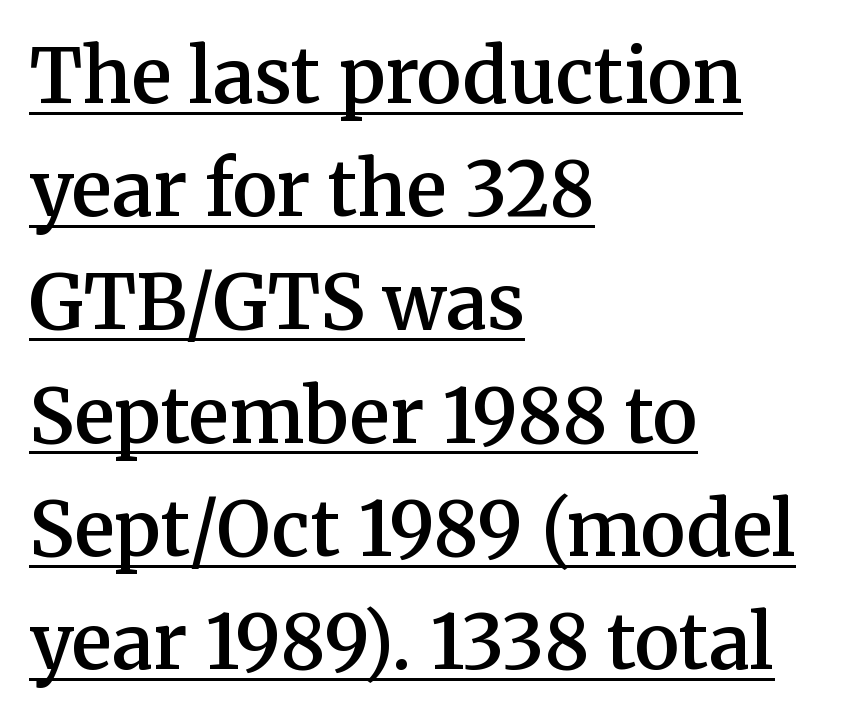
The image shows 75 px semibold serif type, upright; set left-aligned, normal line spacing (1.51x), normal letter spacing, underlined; medium stroke contrast and a medium x-height.
